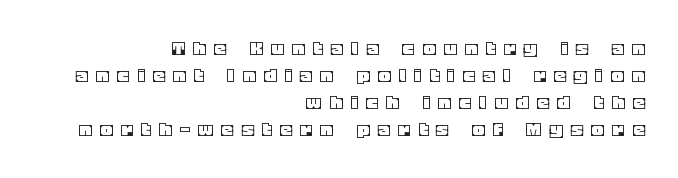
{"italic": "no", "underline": "no", "align": "right", "line_spacing_ratio": 1.17, "letter_spacing": "wide", "letter_spacing_em": 0.39, "glyph_px": 23}
